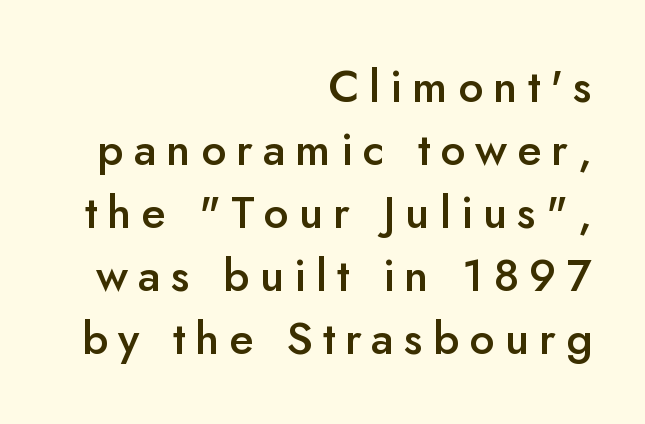
Upright lettering throughout. The strokes are fattened partway — semibold, not bold. Here the designer chose a conventional face with non-uniform glyph widths. The lines sit at an ordinary, default distance from one another.
